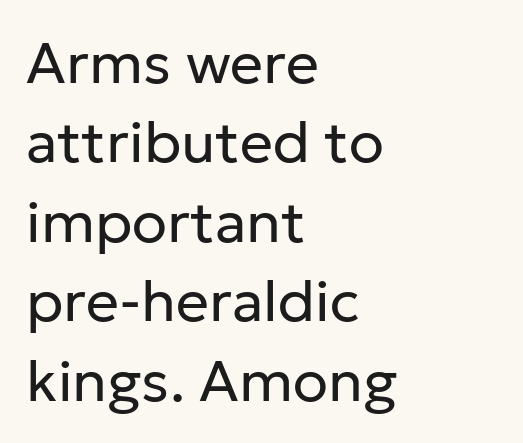
The image shows 58 px regular-weight sans-serif type, upright; set left-aligned, normal line spacing (1.37x), normal letter spacing, not underlined; low stroke contrast and a medium x-height.
